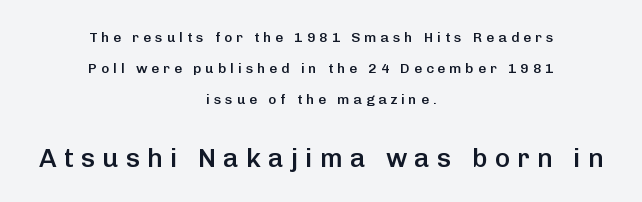
Q: Is the text bold? A: Semi-bold.
Q: Is the text italic (slanted)? A: No, it is upright.
Q: Is the text underlined? A: No.
Q: How is the paragraph aligned? A: Centered.
Q: Is the spacing between letters normal or unusually wide? A: Unusually wide.
Q: Is the spacing between lines tight, normal or loose? A: Loose.
Q: Which block of text is set in a larger size, the first (top) or the second (bottom)? A: The second (bottom) one.
